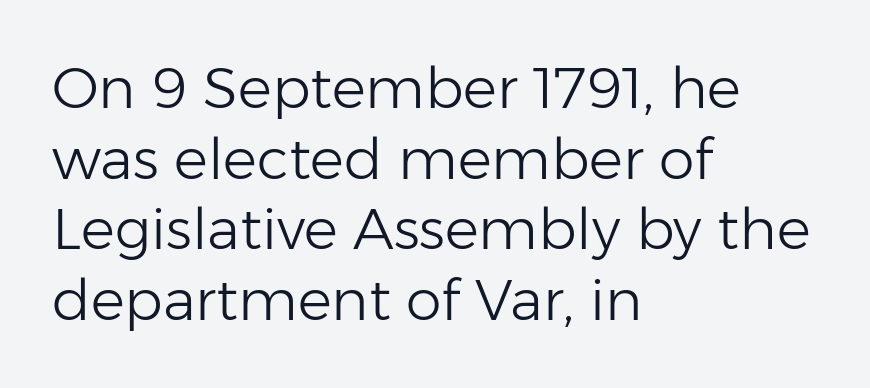
Q: Is the text bold? A: No.
Q: Is the text italic (slanted)? A: No, it is upright.
Q: Is the typeface a serif or a sans-serif typeface? A: Sans-serif.
Q: Is the text underlined? A: No.
Q: How is the paragraph aligned? A: Left-aligned.
Q: Is the spacing between letters normal or unusually wide? A: Normal.
Q: Width (condensed, normal, or wide)? A: Normal.
Q: Stroke contrast? A: Low.
Q: x-height? A: Medium.
Q: Monospaced? A: No.
